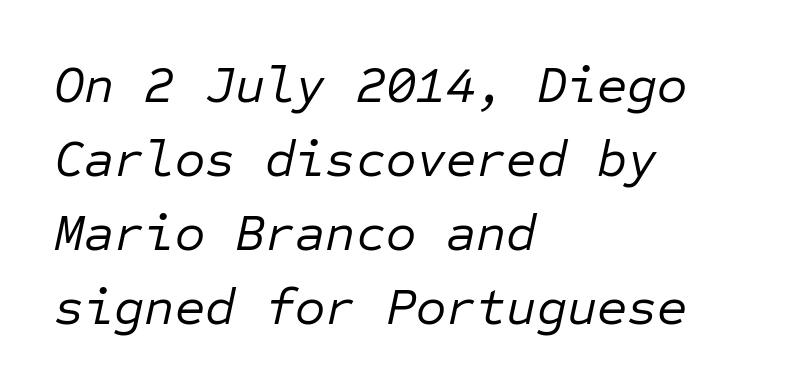
Q: Is the text bold? A: No.
Q: Is the text italic (slanted)? A: Yes, it leans right by about 12 degrees.
Q: Is the text underlined? A: No.
Q: How is the paragraph aligned? A: Left-aligned.
Q: Is the spacing between letters normal or unusually wide? A: Normal.
Q: Is the spacing between lines tight, normal or loose? A: Normal.
Q: Width (condensed, normal, or wide)? A: Normal.
Q: Stroke contrast? A: Low.
Q: x-height? A: Medium.
Q: Monospaced? A: Yes.
